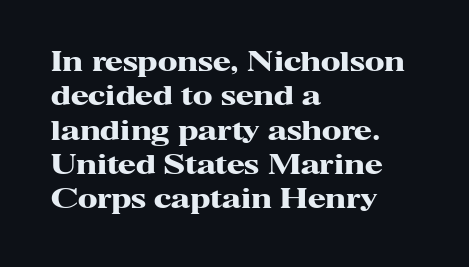
The image shows 26 px bold type, upright; set left-aligned, normal line spacing (1.32x), normal letter spacing, not underlined.
